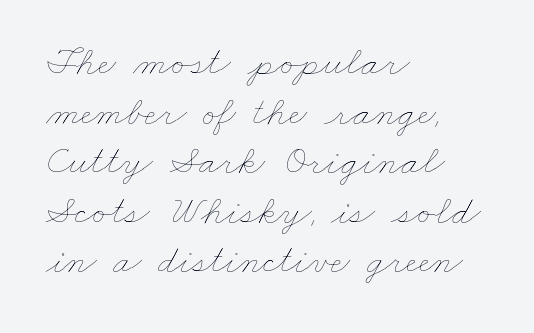
Q: Is the text bold? A: No.
Q: Is the text underlined? A: No.
Q: How is the paragraph aligned? A: Left-aligned.
Q: Is the spacing between letters normal or unusually wide? A: Normal.
Q: Width (condensed, normal, or wide)? A: Wide.
Q: Stroke contrast? A: Low.
Q: x-height? A: Small.
Q: Monospaced? A: No.
